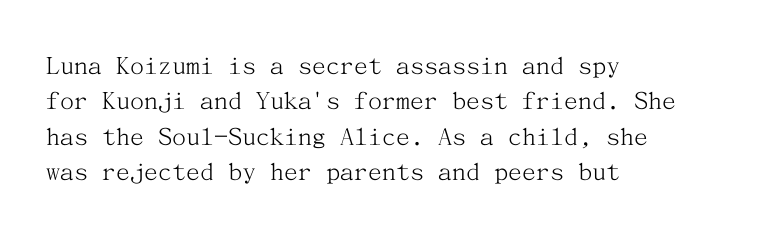
Students, note that the glyphs here touch the page at normal intervals. Stems and bowls with no extra thickness — not bold. Line spacing here is normal. I'd call this a serif setting — the letters wear small feet. Ordinary non-slanted type is in use. This rendering features lettering with no underline.
